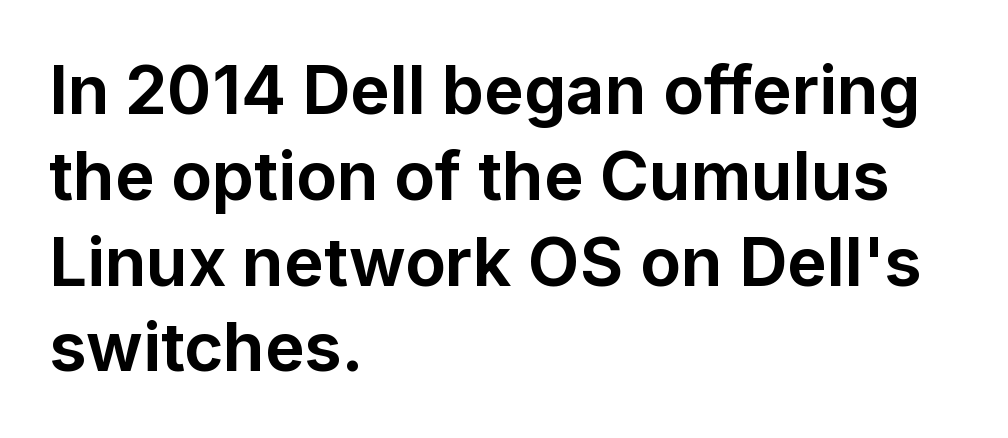
Q: Is the text bold? A: Yes.
Q: Is the text italic (slanted)? A: No, it is upright.
Q: Is the typeface a serif or a sans-serif typeface? A: Sans-serif.
Q: Is the text underlined? A: No.
Q: How is the paragraph aligned? A: Left-aligned.
Q: Is the spacing between letters normal or unusually wide? A: Normal.
Q: Is the spacing between lines tight, normal or loose? A: Normal.
Q: Width (condensed, normal, or wide)? A: Normal.
Q: Stroke contrast? A: Low.
Q: x-height? A: Medium.
Q: Monospaced? A: No.
